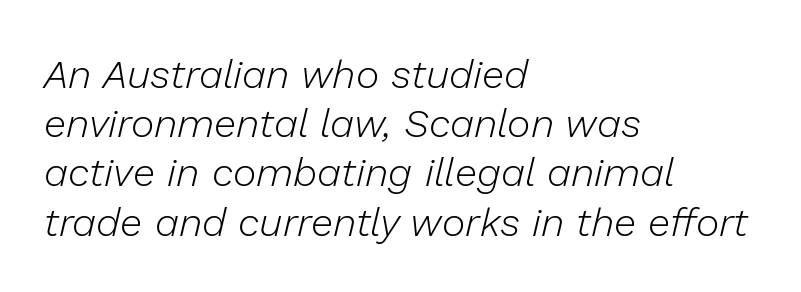
{"italic": "yes", "lean": "right", "slant_degrees": 13, "bold": "no", "weight": "light", "width": "normal", "stroke_contrast": "low", "x_height": "medium", "monospaced": "no", "underline": "no", "align": "left", "line_spacing_ratio": 1.23, "letter_spacing": "normal", "letter_spacing_em": 0.0, "glyph_px": 40}
